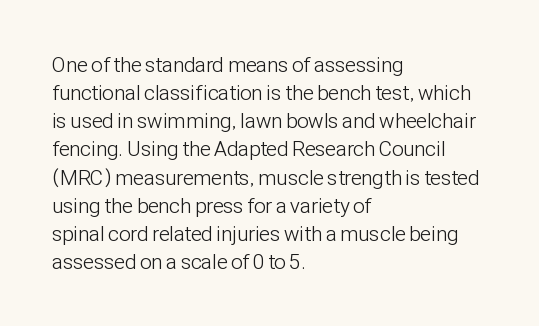
Visually the block forms a straight wall on the left and a jagged coastline on the right. Style check: upright. Bold? No — there's no thickening of the strokes. Notice how descenders clear the ascenders below comfortably — that's standard leading. Each word holds together tightly as a unit, with standard inter-letter gaps.
